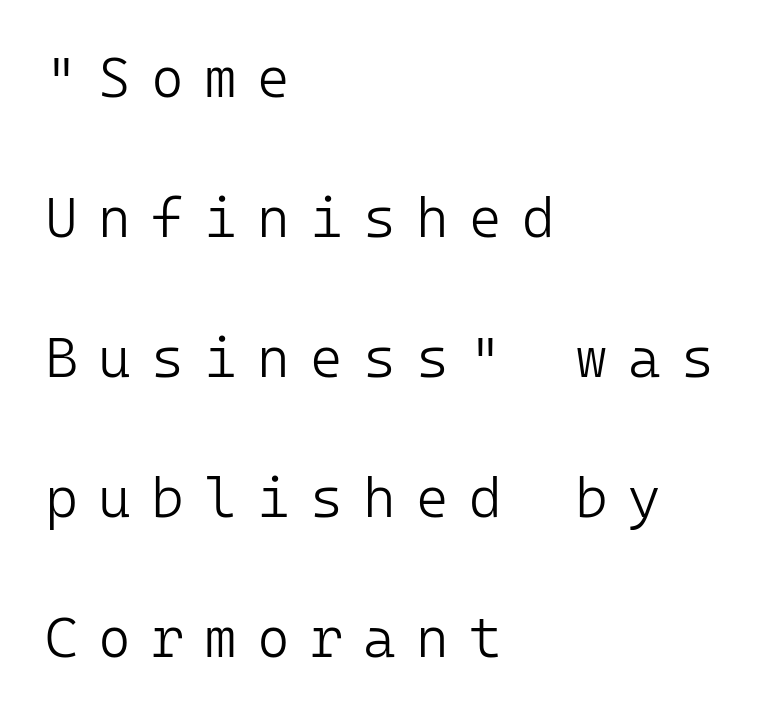
The weight would be labelled regular, book, light, or lighter still. Each word looks stretched out because of the extra space between its letters. The lines in this sample share a left origin and differ only in where they stop. Does the leading feel generous? Absolutely, it's lavish.
